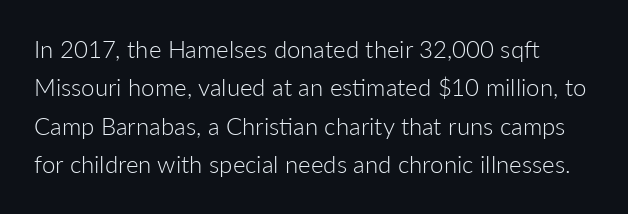
The image shows 24 px text type, upright; set normal line spacing (1.6x), normal letter spacing, not underlined.
